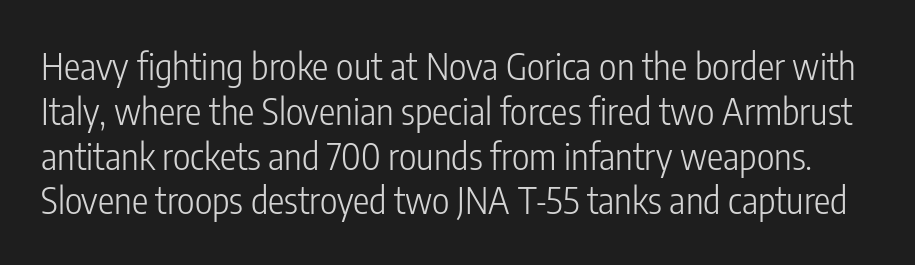
Each letter keeps its own natural width here, so spacing adapts to shape. The typeface chosen for these lines omits serifs. It's the straight-up-and-down kind of type. Letters rest on an invisible, unmarked baseline.
